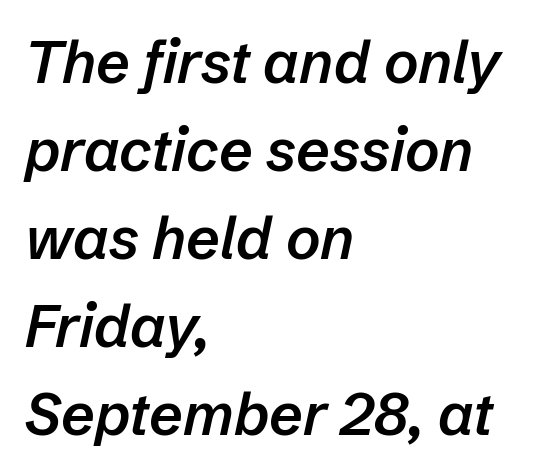
Q: Is the text bold? A: Semi-bold.
Q: Is the text italic (slanted)? A: Yes, it leans right by about 12 degrees.
Q: Is the text underlined? A: No.
Q: How is the paragraph aligned? A: Left-aligned.
Q: Is the spacing between letters normal or unusually wide? A: Normal.
Q: Is the spacing between lines tight, normal or loose? A: Normal.
Q: Width (condensed, normal, or wide)? A: Normal.
Q: Stroke contrast? A: Low.
Q: x-height? A: Medium.
Q: Monospaced? A: No.
